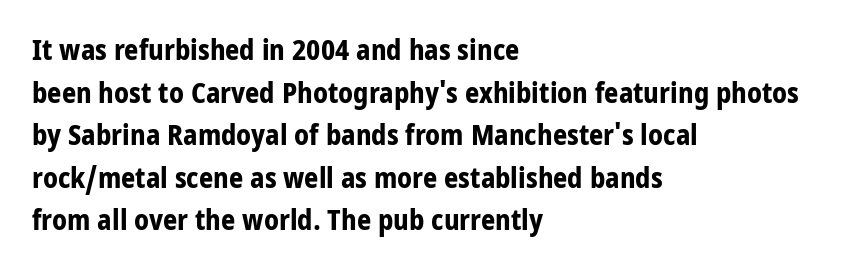
{"serif": "no", "italic": "no", "bold": "yes", "weight": "bold", "width": "condensed", "stroke_contrast": "low", "x_height": "large", "monospaced": "no", "underline": "no", "align": "left", "line_spacing": "normal", "line_spacing_ratio": 1.52, "letter_spacing": "normal", "letter_spacing_em": 0.0, "glyph_px": 28}
